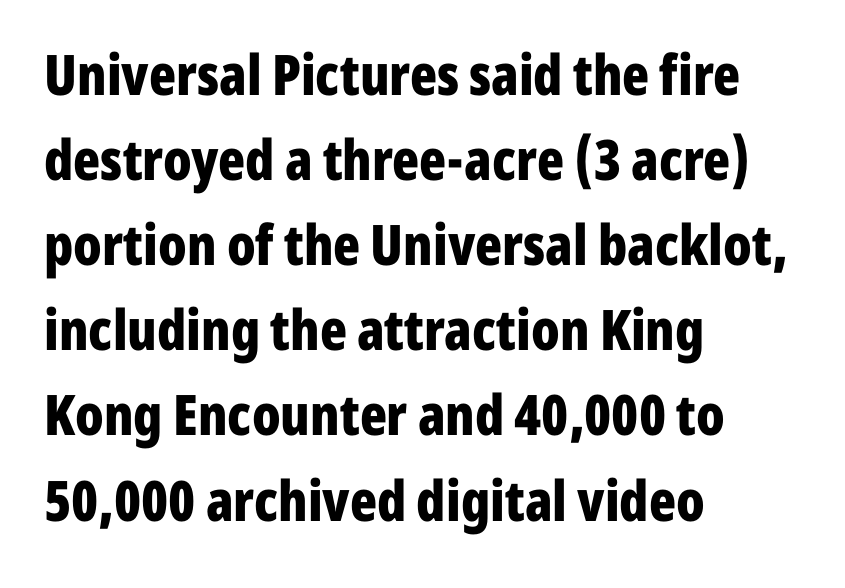
{"serif": "no", "italic": "no", "bold": "yes", "weight": "bold", "width": "condensed", "stroke_contrast": "low", "x_height": "medium", "monospaced": "no", "underline": "no", "align": "left", "line_spacing": "normal", "line_spacing_ratio": 1.52, "letter_spacing": "normal", "letter_spacing_em": 0.0, "glyph_px": 56}
